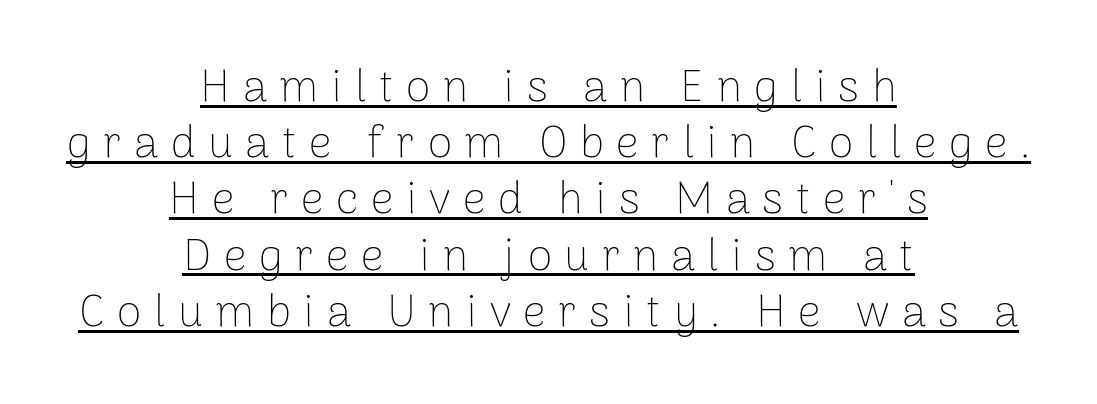
Q: Is the text bold? A: No.
Q: Is the text italic (slanted)? A: No, it is upright.
Q: Is the typeface a serif or a sans-serif typeface? A: Sans-serif.
Q: Is the text underlined? A: Yes.
Q: How is the paragraph aligned? A: Centered.
Q: Is the spacing between letters normal or unusually wide? A: Unusually wide.
Q: Is the spacing between lines tight, normal or loose? A: Normal.
Q: Width (condensed, normal, or wide)? A: Normal.
Q: Stroke contrast? A: Low.
Q: x-height? A: Medium.
Q: Monospaced? A: No.
